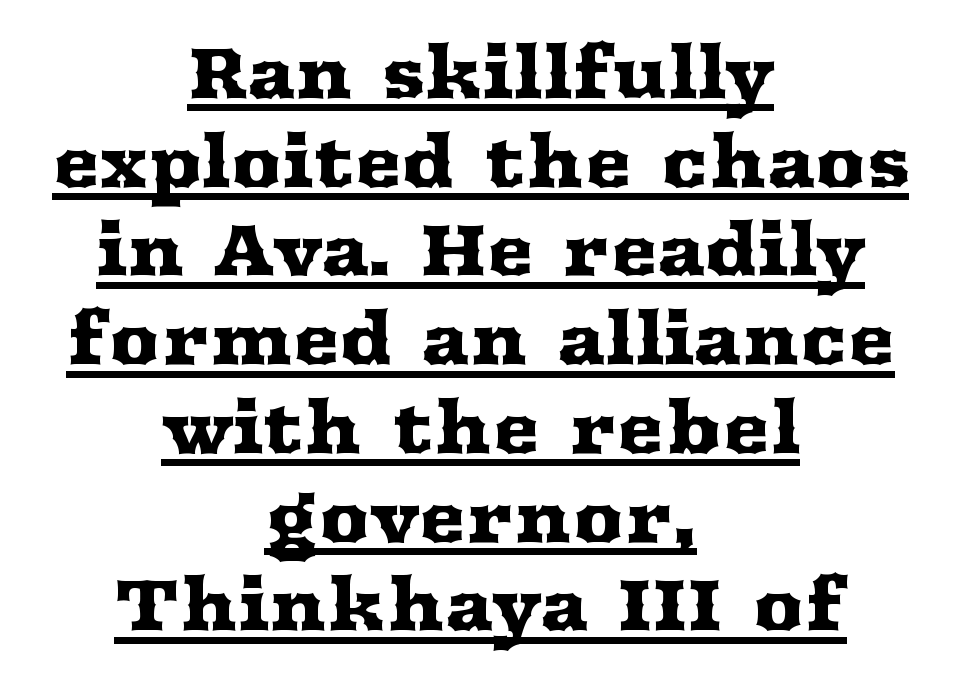
The image shows 71 px wide serif type, upright; set centered, normal line spacing (1.25x), normal letter spacing, underlined; medium stroke contrast and a medium x-height.
